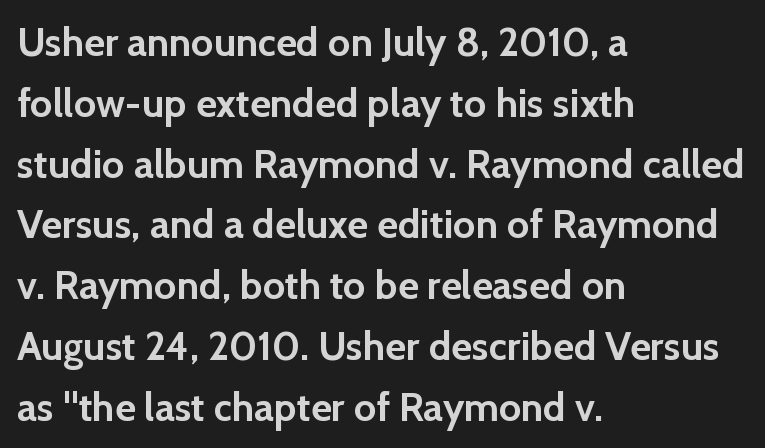
The image shows 40 px semibold sans-serif type, upright; set left-aligned, normal line spacing (1.52x), normal letter spacing, not underlined; a medium x-height.
